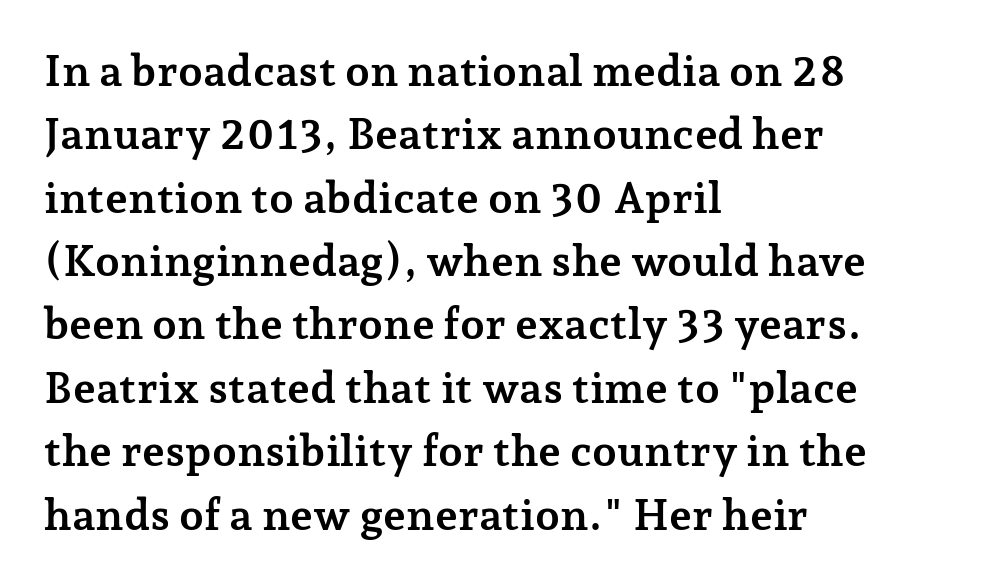
Q: Is the text bold? A: Yes.
Q: Is the text italic (slanted)? A: No, it is upright.
Q: Is the typeface a serif or a sans-serif typeface? A: Serif.
Q: Is the text underlined? A: No.
Q: How is the paragraph aligned? A: Left-aligned.
Q: Is the spacing between letters normal or unusually wide? A: Normal.
Q: Is the spacing between lines tight, normal or loose? A: Normal.
Q: Width (condensed, normal, or wide)? A: Normal.
Q: Stroke contrast? A: Low.
Q: x-height? A: Medium.
Q: Monospaced? A: No.
